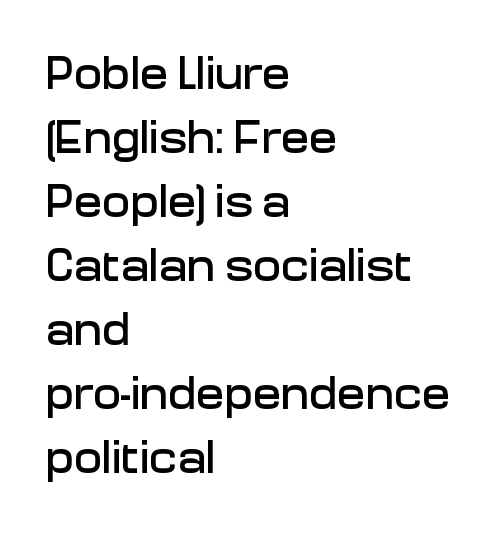
Layout note: lines flush left. The horizontal fit of the characters is conventional and even. A typesetter would call this proportional, since set widths differ per character. No word sits above an underline. Grotesque or geometric, the face here clearly has no serifs. Whoever set this chose a conventional vertical rhythm.
